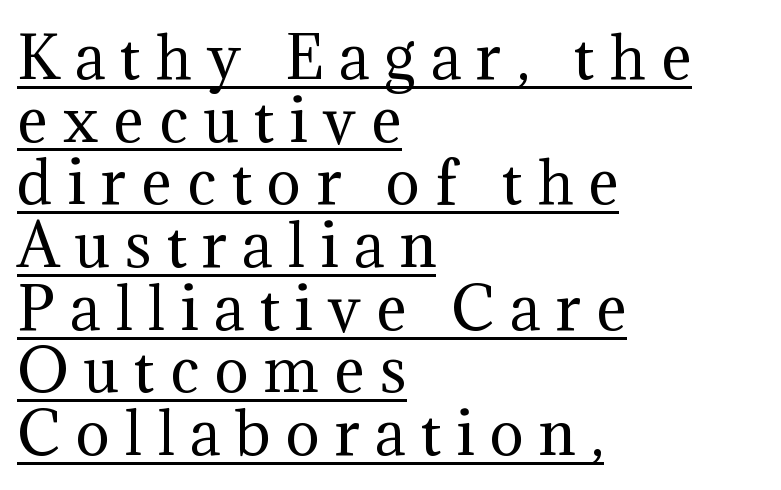
Here the glyphs are tracked loosely, breaking word shapes into spaced letters. When letters stand straight like this, we call the style roman or upright. The letters advance in unequal steps, a hallmark of proportional type. The sample's only ornament is a line tracing under the words. Short and long lines alike share a common starting point at left.
